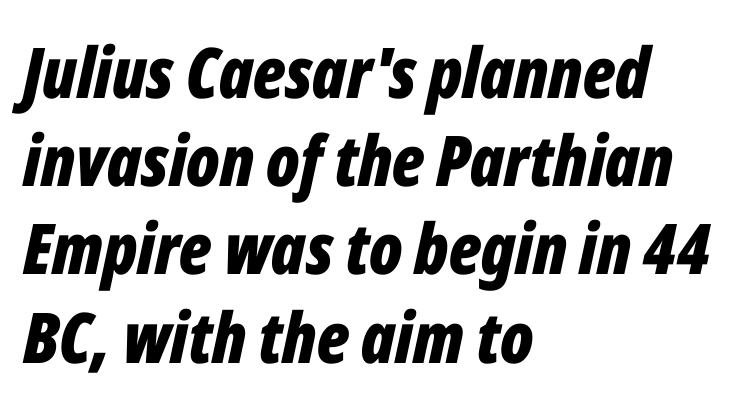
The image shows 70 px bold, condensed type, italic (leaning right); set left-aligned, normal line spacing (1.26x), normal letter spacing, not underlined; low stroke contrast and a medium x-height.
